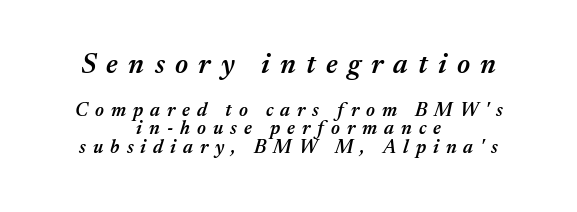
Q: Is the text bold? A: Semi-bold.
Q: Is the text italic (slanted)? A: Yes, it leans right by about 17 degrees.
Q: Is the text underlined? A: No.
Q: How is the paragraph aligned? A: Centered.
Q: Is the spacing between letters normal or unusually wide? A: Unusually wide.
Q: Is the spacing between lines tight, normal or loose? A: Tight.
Q: Which block of text is set in a larger size, the first (top) or the second (bottom)? A: The first (top) one.
Q: Width (condensed, normal, or wide)? A: Normal.
Q: Stroke contrast? A: Medium.
Q: x-height? A: Medium.
Q: Monospaced? A: No.
